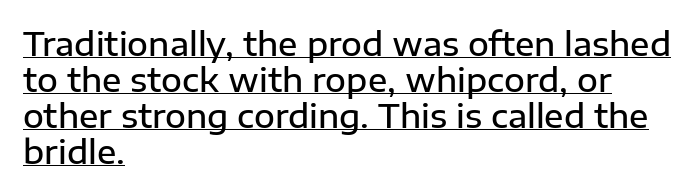
{"serif": "no", "italic": "no", "bold": "semi", "weight": "semibold", "width": "normal", "stroke_contrast": "low", "x_height": "medium", "monospaced": "no", "underline": "yes", "align": "left", "line_spacing": "tight", "line_spacing_ratio": 1.12, "letter_spacing": "normal", "letter_spacing_em": 0.0, "glyph_px": 32}
